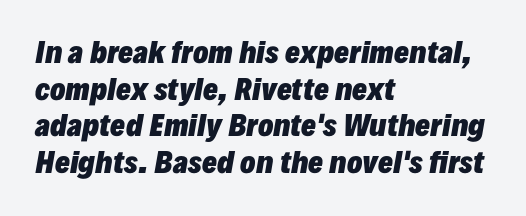
Q: Is the text bold? A: Yes.
Q: Is the text italic (slanted)? A: Yes, it leans right by about 10 degrees.
Q: Is the text underlined? A: No.
Q: How is the paragraph aligned? A: Left-aligned.
Q: Is the spacing between letters normal or unusually wide? A: Normal.
Q: Is the spacing between lines tight, normal or loose? A: Normal.
Q: Width (condensed, normal, or wide)? A: Normal.
Q: Stroke contrast? A: Low.
Q: x-height? A: Medium.
Q: Monospaced? A: No.
